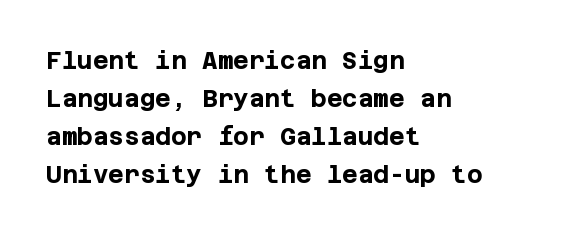
The space between consecutive lines is moderate. Alignment: flush left. The passage shown is not underscored anywhere. The type is set solid horizontally, with unmodified tracking. The characters look thick and weighty, a clear bold. Unlike italic type, these characters show no tilt at all.
